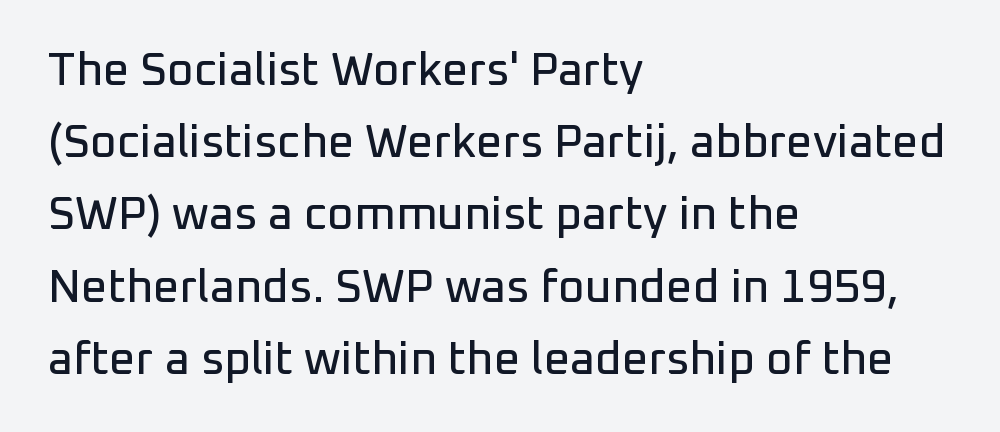
Q: Is the text italic (slanted)? A: No, it is upright.
Q: Is the typeface a serif or a sans-serif typeface? A: Sans-serif.
Q: Is the text underlined? A: No.
Q: How is the paragraph aligned? A: Left-aligned.
Q: Is the spacing between letters normal or unusually wide? A: Normal.
Q: Is the spacing between lines tight, normal or loose? A: Normal.
Q: Width (condensed, normal, or wide)? A: Normal.
Q: Stroke contrast? A: Low.
Q: x-height? A: Medium.
Q: Monospaced? A: No.
